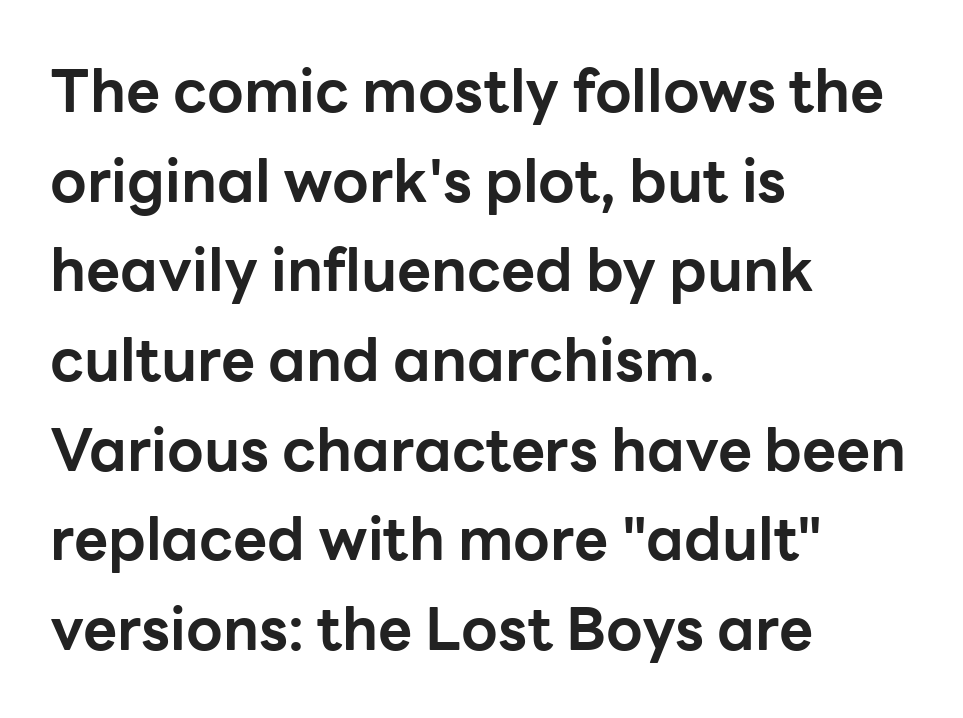
{"serif": "no", "italic": "no", "bold": "yes", "weight": "bold", "width": "normal", "stroke_contrast": "low", "x_height": "medium", "monospaced": "no", "underline": "no", "align": "left", "line_spacing": "normal", "line_spacing_ratio": 1.52, "letter_spacing": "normal", "letter_spacing_em": 0.0, "glyph_px": 59}
